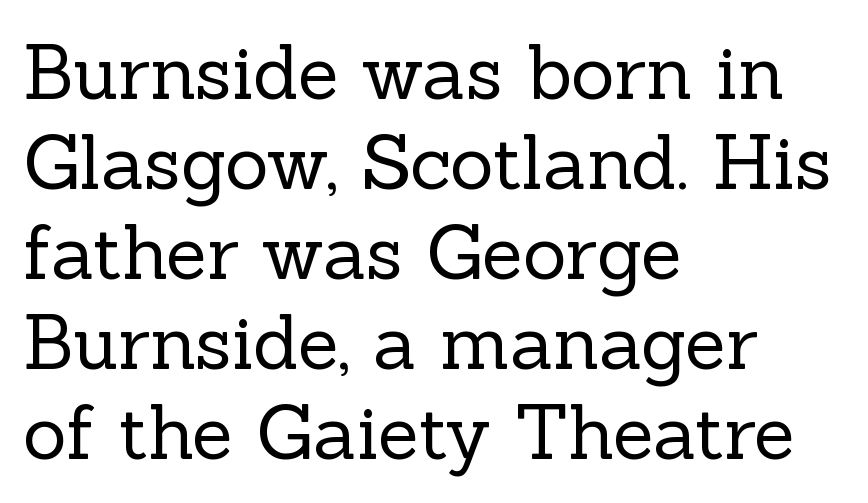
Q: Is the text bold? A: No.
Q: Is the text italic (slanted)? A: No, it is upright.
Q: Is the typeface a serif or a sans-serif typeface? A: Serif.
Q: Is the text underlined? A: No.
Q: How is the paragraph aligned? A: Left-aligned.
Q: Is the spacing between letters normal or unusually wide? A: Normal.
Q: Width (condensed, normal, or wide)? A: Normal.
Q: x-height? A: Medium.
Q: Monospaced? A: No.
